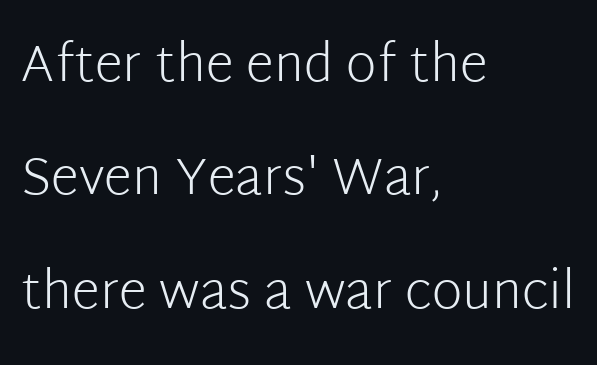
{"serif": "no", "italic": "no", "bold": "no", "weight": "light", "width": "normal", "stroke_contrast": "low", "x_height": "medium", "monospaced": "no", "underline": "no", "align": "left", "line_spacing": "loose", "line_spacing_ratio": 2.18, "letter_spacing": "normal", "letter_spacing_em": 0.0, "glyph_px": 52}
